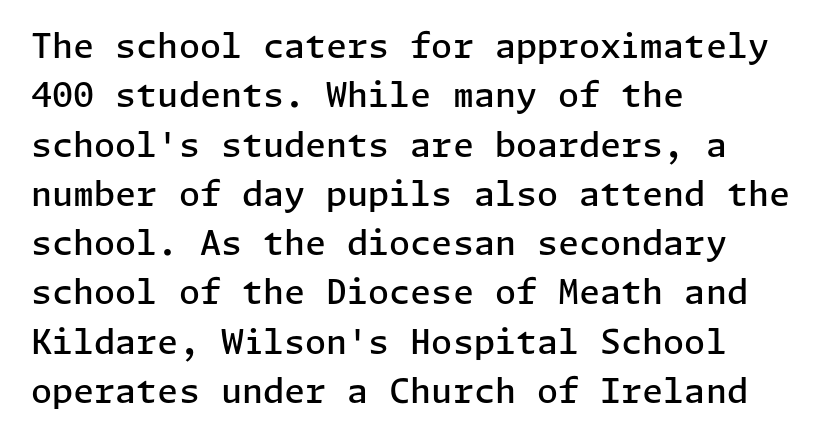
{"serif": "no", "italic": "no", "bold": "semi", "weight": "semibold", "width": "normal", "stroke_contrast": "low", "x_height": "medium", "underline": "no", "align": "left", "line_spacing": "normal", "line_spacing_ratio": 1.45, "letter_spacing": "normal", "letter_spacing_em": 0.0, "glyph_px": 34}
